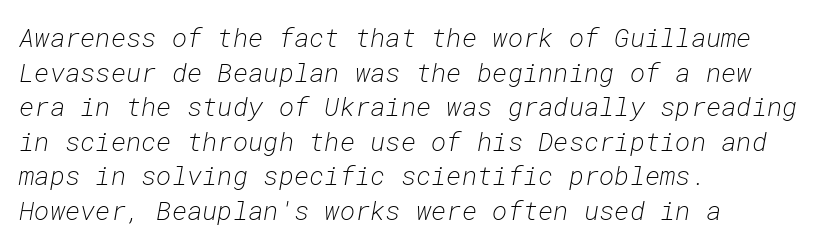
Is the stroke heavy? The answer is a plain regular-or-lighter. The lines in this sample share a left origin and differ only in where they stop. Does the lettering tilt? It does — this is italic. Quick note: underline off. Each new line begins a customary step beneath the previous one. Short note: letters normally spaced.
